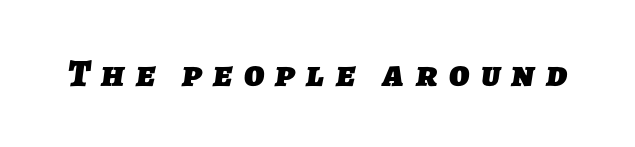
The image shows 38 px heavy sans-serif type; set unusually wide letter spacing (+0.3 em), not underlined; low stroke contrast and a medium x-height.
